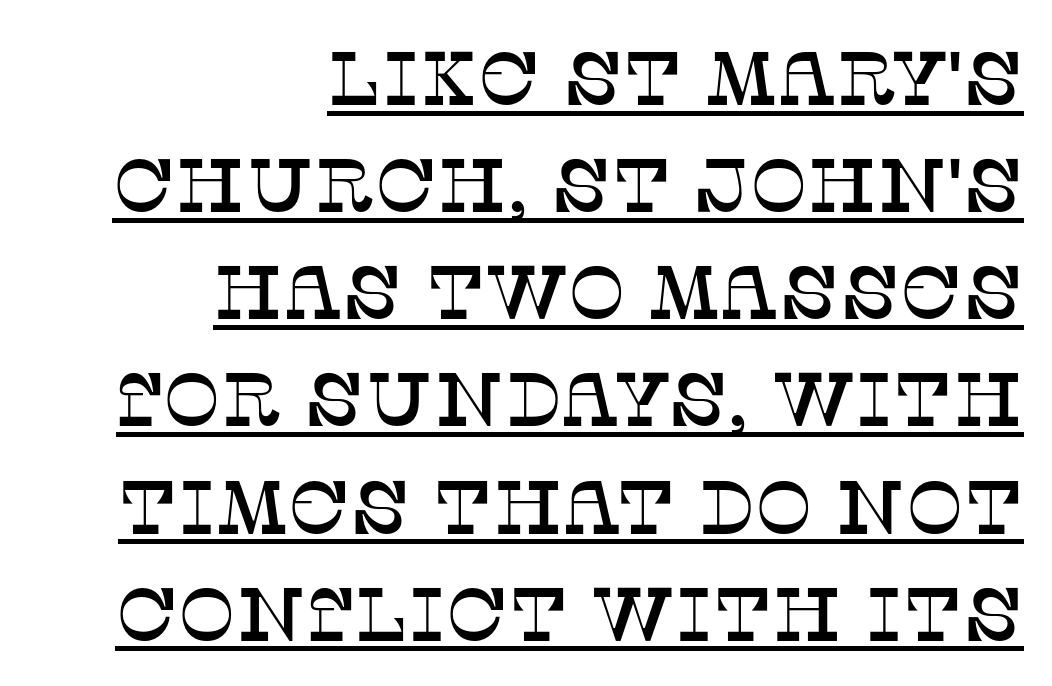
{"serif": "yes", "italic": "no", "width": "normal", "stroke_contrast": "low", "x_height": "large", "monospaced": "no", "underline": "yes", "align": "right", "line_spacing": "normal", "line_spacing_ratio": 1.41, "letter_spacing": "normal", "letter_spacing_em": 0.0, "glyph_px": 76}
